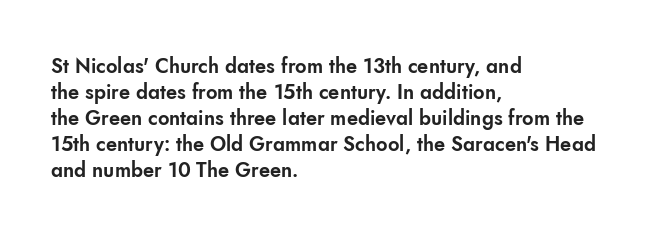
Q: Is the text italic (slanted)? A: No, it is upright.
Q: Is the text underlined? A: No.
Q: How is the paragraph aligned? A: Left-aligned.
Q: Is the spacing between letters normal or unusually wide? A: Normal.
Q: Is the spacing between lines tight, normal or loose? A: Normal.
